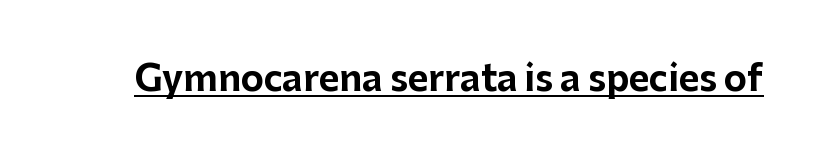
{"serif": "no", "italic": "no", "bold": "yes", "weight": "bold", "width": "normal", "stroke_contrast": "low", "x_height": "medium", "monospaced": "no", "underline": "yes", "letter_spacing": "normal", "letter_spacing_em": 0.0, "glyph_px": 35}
